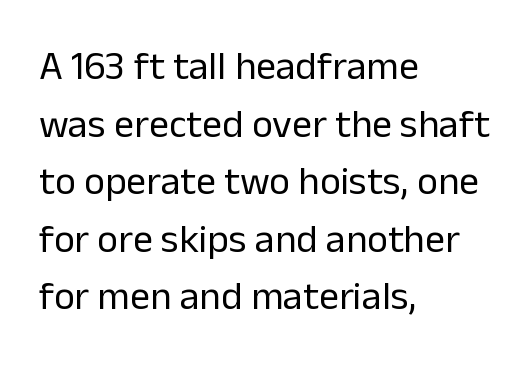
The image shows 40 px regular-weight sans-serif type, upright; set left-aligned, normal line spacing (1.44x), normal letter spacing, not underlined; low stroke contrast and a medium x-height.
